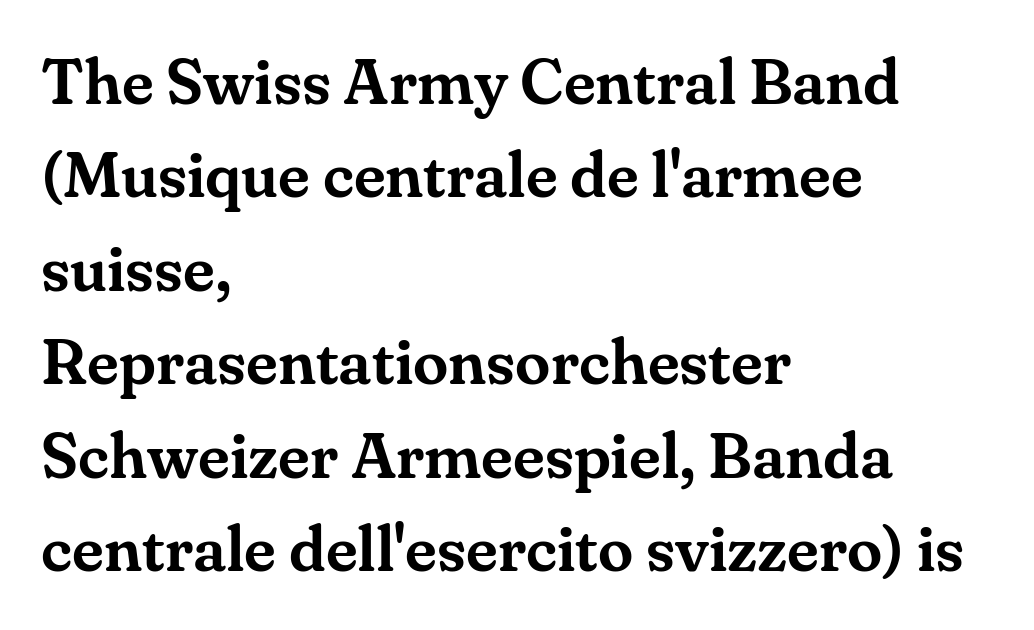
The rendering keeps characters at their native spacing. If you drew a ruler down the left edge, every line would touch it. These lines are composed in type with serifs. Summary of vertical rhythm: regular, with standard interline spacing. Ordinary non-slanted type is in use.
